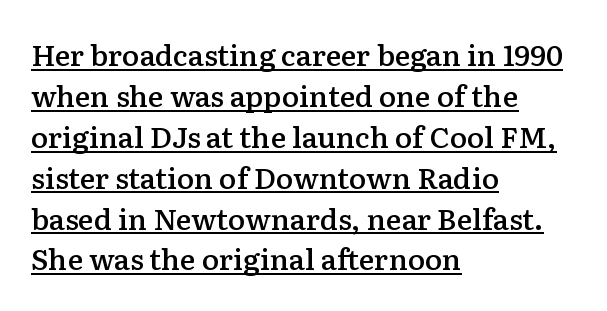
Q: Is the text bold? A: Semi-bold.
Q: Is the text italic (slanted)? A: No, it is upright.
Q: Is the typeface a serif or a sans-serif typeface? A: Serif.
Q: Is the text underlined? A: Yes.
Q: How is the paragraph aligned? A: Left-aligned.
Q: Is the spacing between letters normal or unusually wide? A: Normal.
Q: Is the spacing between lines tight, normal or loose? A: Normal.
Q: Width (condensed, normal, or wide)? A: Normal.
Q: Stroke contrast? A: Low.
Q: x-height? A: Medium.
Q: Monospaced? A: No.
